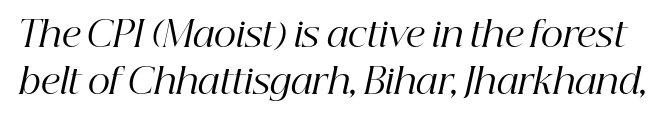
Q: Is the text bold? A: No.
Q: Is the text italic (slanted)? A: Yes, it leans right by about 12 degrees.
Q: Is the typeface a serif or a sans-serif typeface? A: Serif.
Q: Is the text underlined? A: No.
Q: Is the spacing between letters normal or unusually wide? A: Normal.
Q: Is the spacing between lines tight, normal or loose? A: Normal.
Q: Width (condensed, normal, or wide)? A: Normal.
Q: Stroke contrast? A: High.
Q: x-height? A: Medium.
Q: Monospaced? A: No.
